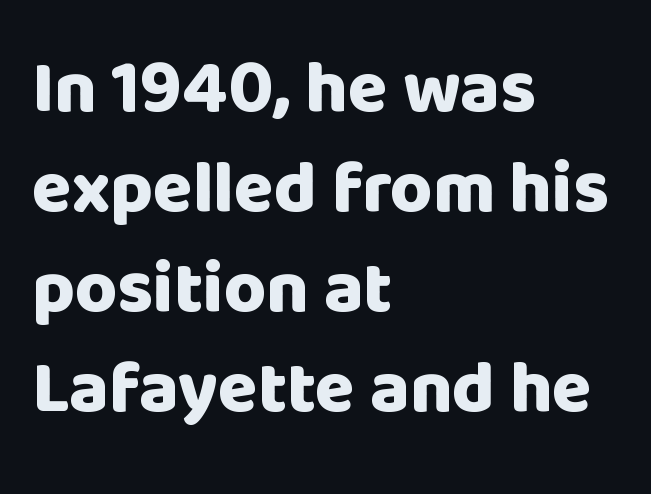
The image shows 73 px heavy sans-serif type, upright; set left-aligned, normal line spacing (1.37x), normal letter spacing, not underlined; low stroke contrast and a large x-height.
